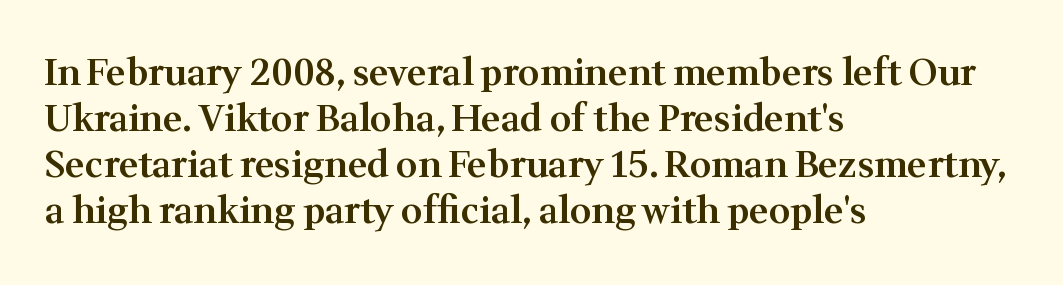
Old-style or modern, the face here clearly has serifs. Rule under the text: the space is simply empty. Posture: upright roman. A student would call this left alignment; a typographer would say flush left, rag right.
